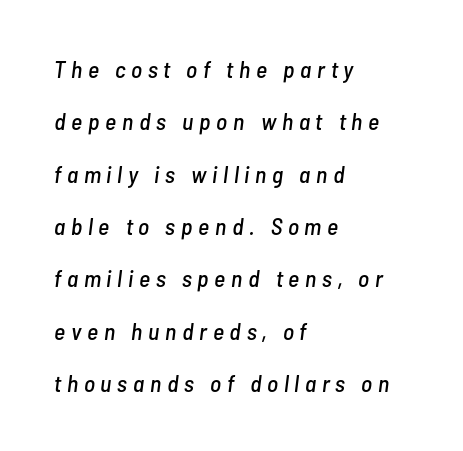
The image shows 24 px text type, italic (leaning right); set left-aligned, loose line spacing (2.18x), unusually wide letter spacing (+0.24 em), not underlined.
